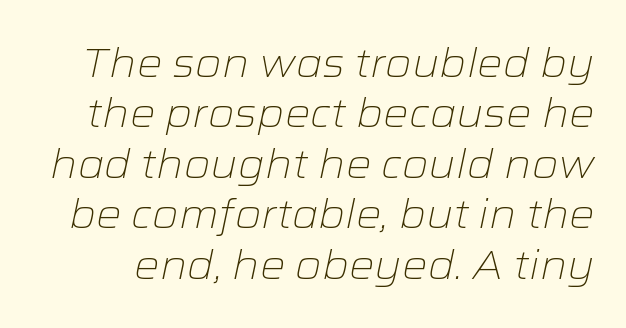
Ink coverage per letter is moderate at most. A typesetter would call this leading conventional body-copy spacing. Words float on clear page, feet unadorned. Students, note that the glyphs here touch the page at normal intervals. This is oblique type, the kind used for emphasis or titles. Here the designer chose a conventional face with non-uniform glyph widths.
